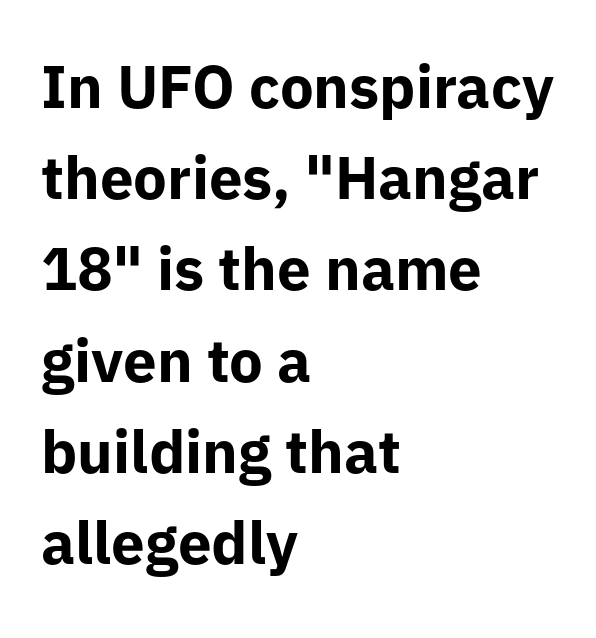
{"serif": "no", "italic": "no", "bold": "yes", "weight": "bold", "width": "normal", "stroke_contrast": "low", "x_height": "medium", "monospaced": "no", "underline": "no", "align": "left", "line_spacing": "normal", "line_spacing_ratio": 1.52, "letter_spacing": "normal", "letter_spacing_em": 0.0, "glyph_px": 60}
